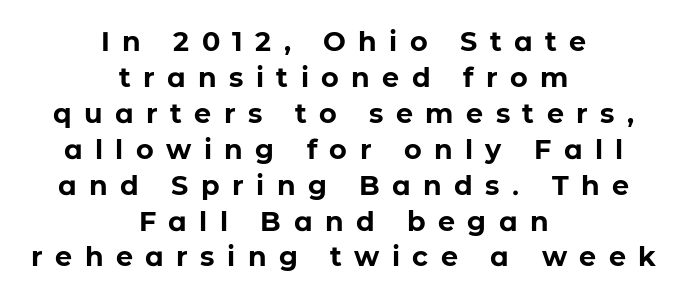
The image shows 27 px bold type, upright; set centered, normal line spacing (1.33x), unusually wide letter spacing (+0.46 em), not underlined.
